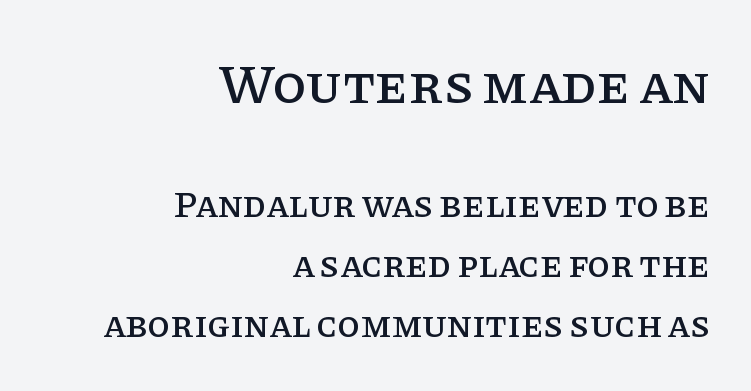
Which margin do the lines hug? The right one — the left edge is uneven. You can tell from the footed stems that serif type was used. Clear beneath every line of the passage. Notice how descenders clear the ascenders below comfortably — that's standard leading.
